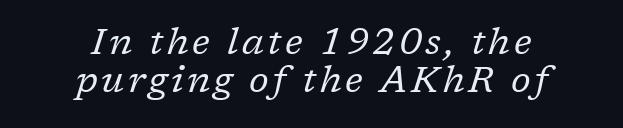
{"serif": "yes", "italic": "yes", "lean": "right", "slant_degrees": 17, "bold": "no", "weight": "regular", "width": "normal", "stroke_contrast": "low", "x_height": "medium", "monospaced": "no", "underline": "no", "align": "center", "line_spacing": "tight", "line_spacing_ratio": 1.02, "glyph_px": 37}
